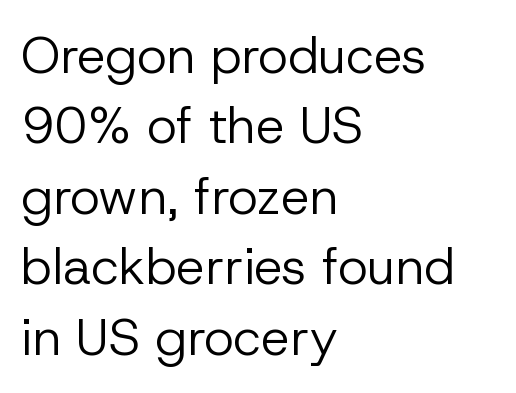
Q: Is the text bold? A: No.
Q: Is the text italic (slanted)? A: No, it is upright.
Q: Is the typeface a serif or a sans-serif typeface? A: Sans-serif.
Q: Is the text underlined? A: No.
Q: How is the paragraph aligned? A: Left-aligned.
Q: Is the spacing between letters normal or unusually wide? A: Normal.
Q: Is the spacing between lines tight, normal or loose? A: Normal.
Q: Width (condensed, normal, or wide)? A: Normal.
Q: Stroke contrast? A: Low.
Q: x-height? A: Medium.
Q: Monospaced? A: No.
